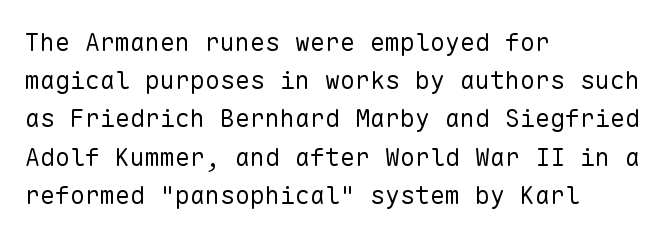
The image shows 25 px text type, upright; set left-aligned, normal line spacing (1.53x), normal letter spacing, not underlined.
